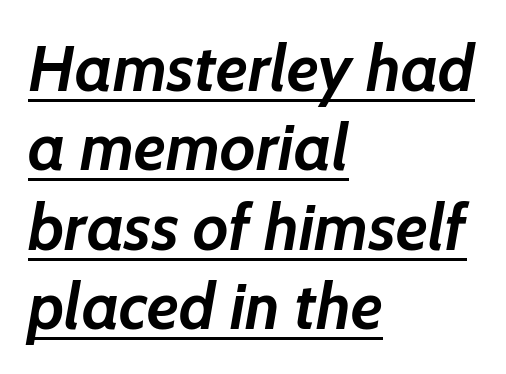
Q: Is the text bold? A: Yes.
Q: Is the text italic (slanted)? A: Yes, it leans right by about 7 degrees.
Q: Is the text underlined? A: Yes.
Q: How is the paragraph aligned? A: Left-aligned.
Q: Is the spacing between letters normal or unusually wide? A: Normal.
Q: Width (condensed, normal, or wide)? A: Normal.
Q: Stroke contrast? A: Low.
Q: x-height? A: Medium.
Q: Monospaced? A: No.
